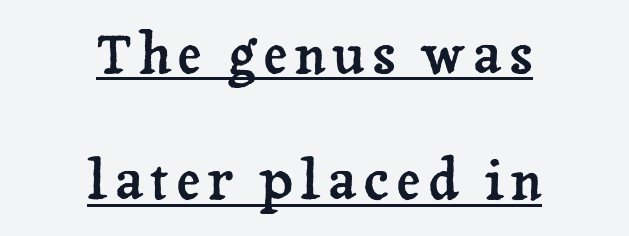
The image shows 54 px serif type, upright; set centered, loose line spacing (2.34x), underlined; low stroke contrast and a medium x-height.
